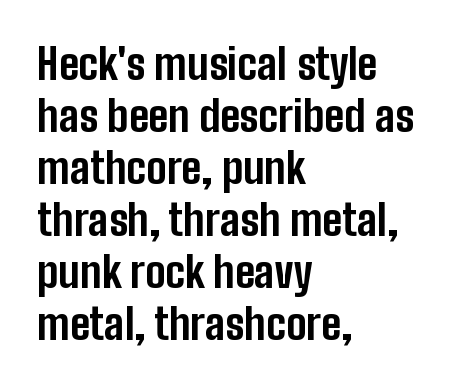
The image shows 43 px bold, condensed sans-serif type, upright; set left-aligned, line spacing 1.21x, normal letter spacing, not underlined; low stroke contrast and a medium x-height.
